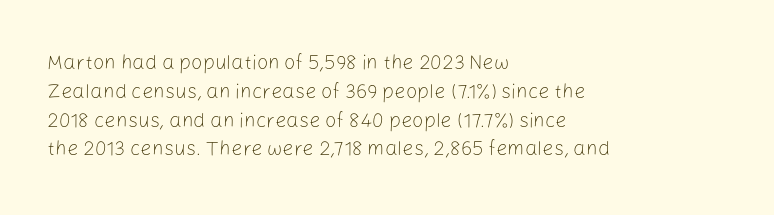
Vertical strokes here are truly vertical. The typesetting does not lean heavy: it is not bold. These lines keep a tight, regular rhythm from letter to letter. Anything drawn beneath the words? Only blank space. The designer left line spacing at the default. Caption: multi-line text, flush left, ragged right.
